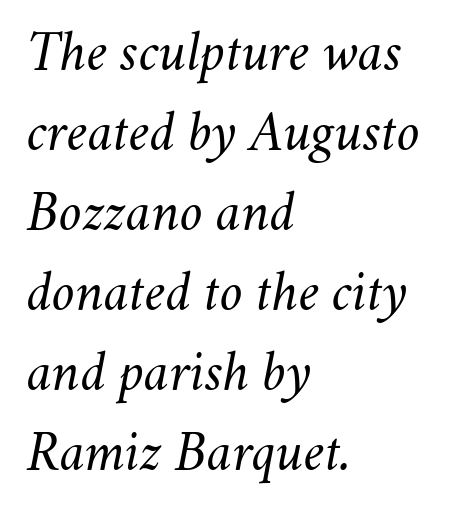
Q: Is the text bold? A: No.
Q: Is the text italic (slanted)? A: Yes, it leans right by about 11 degrees.
Q: Is the text underlined? A: No.
Q: How is the paragraph aligned? A: Left-aligned.
Q: Is the spacing between letters normal or unusually wide? A: Normal.
Q: Is the spacing between lines tight, normal or loose? A: Normal.
Q: Width (condensed, normal, or wide)? A: Normal.
Q: Stroke contrast? A: Medium.
Q: x-height? A: Small.
Q: Monospaced? A: No.
